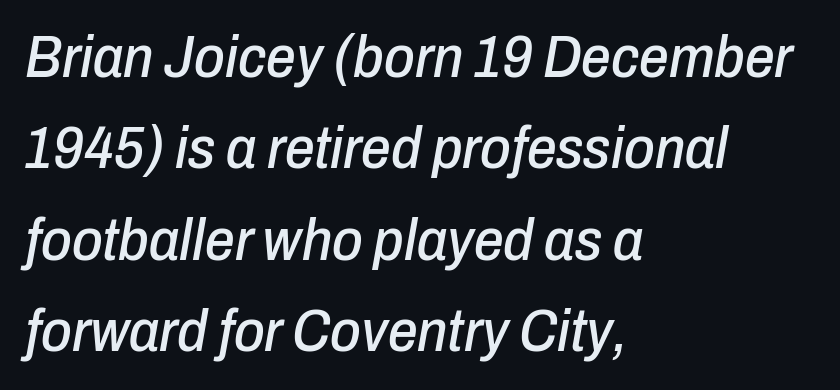
The image shows 59 px condensed type, italic (leaning right); set left-aligned, normal line spacing (1.55x), normal letter spacing, not underlined; low stroke contrast and a medium x-height.
